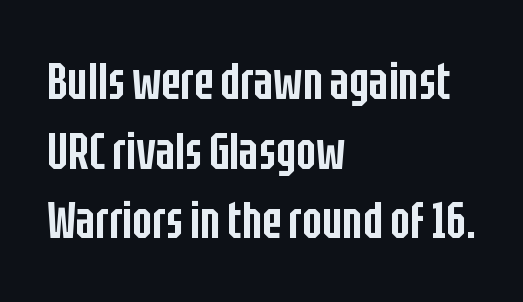
Q: Is the text bold? A: Semi-bold.
Q: Is the text italic (slanted)? A: No, it is upright.
Q: Is the typeface a serif or a sans-serif typeface? A: Sans-serif.
Q: Is the text underlined? A: No.
Q: How is the paragraph aligned? A: Left-aligned.
Q: Is the spacing between letters normal or unusually wide? A: Normal.
Q: Is the spacing between lines tight, normal or loose? A: Normal.
Q: Width (condensed, normal, or wide)? A: Condensed.
Q: Stroke contrast? A: Low.
Q: x-height? A: Large.
Q: Monospaced? A: No.
